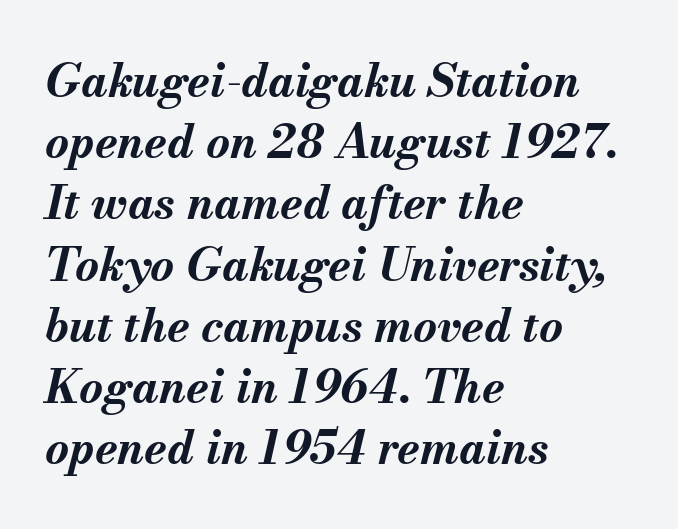
The image shows 46 px bold type, italic (leaning right); set left-aligned, normal line spacing (1.33x), normal letter spacing, not underlined; medium stroke contrast and a small x-height.
